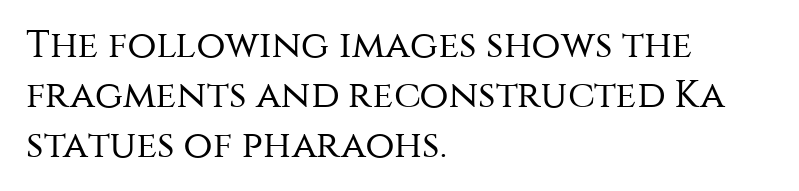
Q: Is the text bold? A: No.
Q: Is the text italic (slanted)? A: No, it is upright.
Q: Is the typeface a serif or a sans-serif typeface? A: Sans-serif.
Q: Is the text underlined? A: No.
Q: How is the paragraph aligned? A: Left-aligned.
Q: Is the spacing between letters normal or unusually wide? A: Normal.
Q: Is the spacing between lines tight, normal or loose? A: Normal.
Q: Width (condensed, normal, or wide)? A: Normal.
Q: Stroke contrast? A: Medium.
Q: x-height? A: Large.
Q: Monospaced? A: No.
